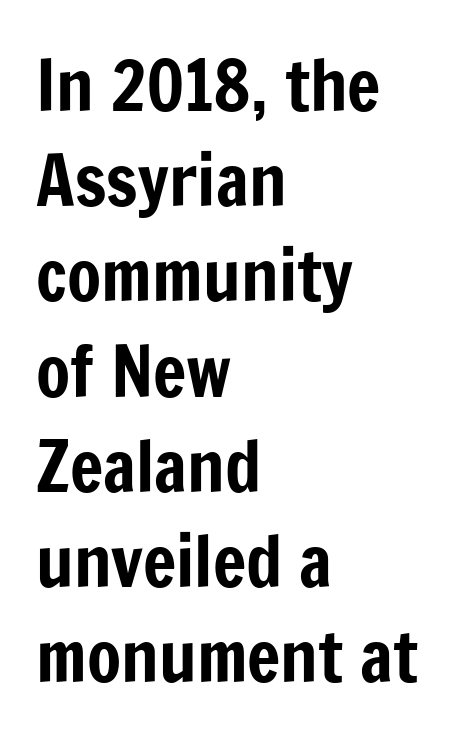
Regarding serifs, this sample does without them. Interline gaps are of average width in this sample. These lines are set flush left with a ragged right edge. The rendering uses natural spacing where letterforms have individual widths. The letters stand straight up with perfectly vertical stems. Rule under the text: the space is simply empty.
